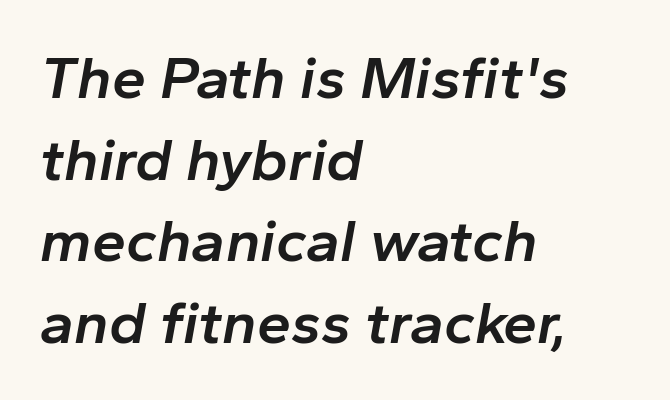
{"italic": "yes", "lean": "right", "slant_degrees": 10, "bold": "semi", "weight": "semibold", "width": "normal", "stroke_contrast": "low", "x_height": "medium", "monospaced": "no", "underline": "no", "align": "left", "line_spacing": "normal", "line_spacing_ratio": 1.34, "letter_spacing": "normal", "letter_spacing_em": 0.0, "glyph_px": 61}
